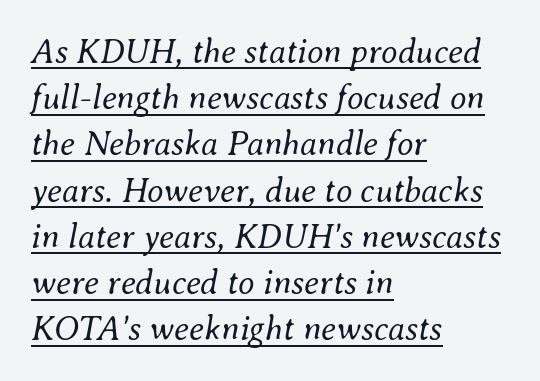
The image shows 34 px regular-weight type, italic (leaning right); set left-aligned, normal line spacing (1.36x), normal letter spacing, underlined; medium stroke contrast and a small x-height.
